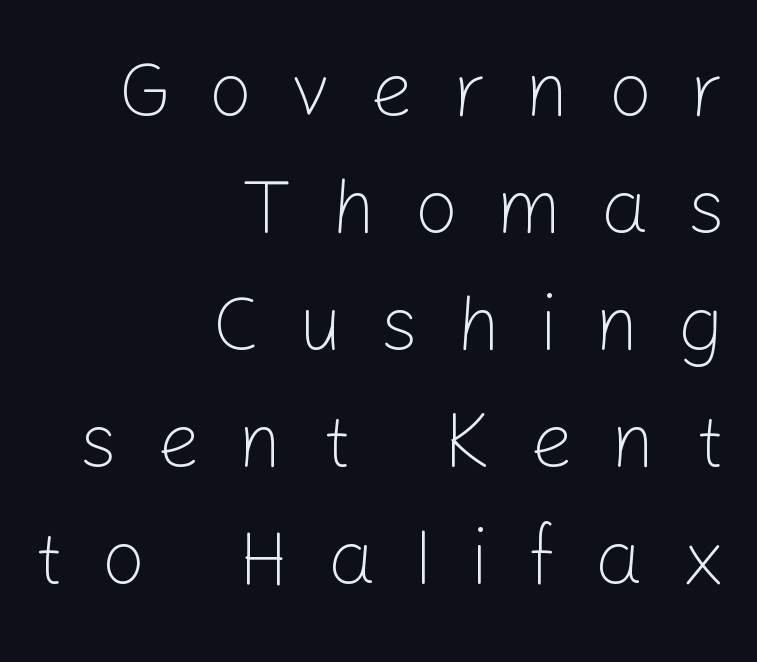
Q: Is the text bold? A: No.
Q: Is the text italic (slanted)? A: No, it is upright.
Q: Is the typeface a serif or a sans-serif typeface? A: Sans-serif.
Q: Is the text underlined? A: No.
Q: How is the paragraph aligned? A: Right-aligned.
Q: Is the spacing between letters normal or unusually wide? A: Unusually wide.
Q: Is the spacing between lines tight, normal or loose? A: Normal.
Q: Width (condensed, normal, or wide)? A: Normal.
Q: Stroke contrast? A: Low.
Q: x-height? A: Medium.
Q: Monospaced? A: No.
